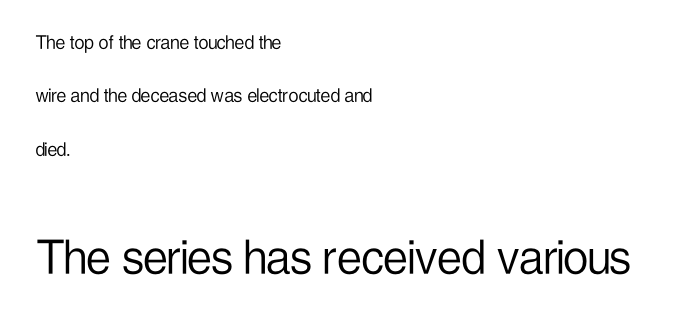
The image shows 55 px light, condensed sans-serif type, upright; set left-aligned, loose line spacing (2.43x), normal letter spacing, not underlined; the second (bottom) block is 2.5x larger; low stroke contrast and a medium x-height.
